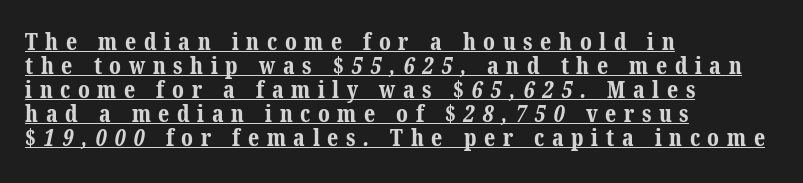
The image shows 23 px bold type; set left-aligned, tight line spacing (1.04x), unusually wide letter spacing (+0.33 em), underlined.
